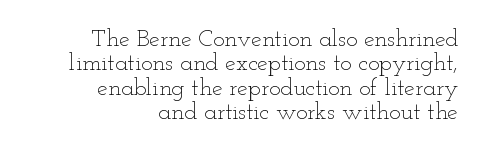
The image shows 24 px text type, upright; set right-aligned, tight line spacing (1.02x), normal letter spacing, not underlined.
